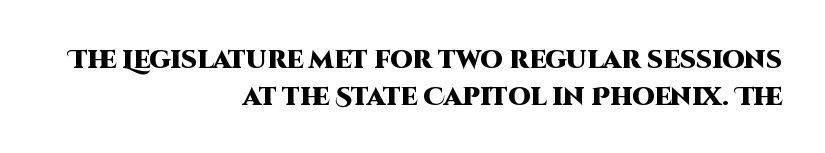
The image shows 25 px bold type, upright; set right-aligned, normal line spacing (1.47x), normal letter spacing, not underlined.
